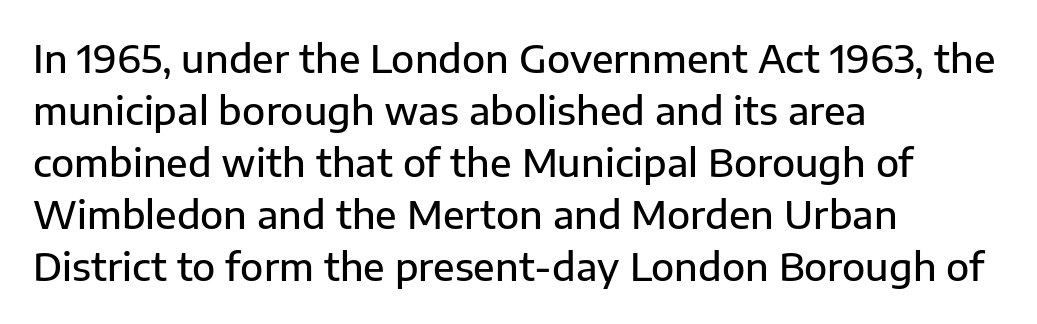
The image shows 38 px semibold sans-serif type, upright; set left-aligned, normal line spacing (1.37x), normal letter spacing, not underlined; low stroke contrast and a medium x-height.
